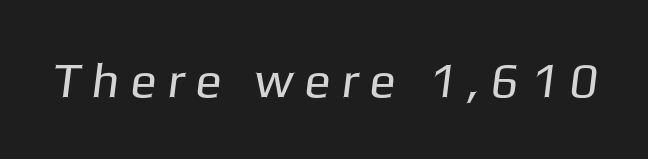
{"serif": "no", "bold": "no", "weight": "regular", "width": "normal", "stroke_contrast": "low", "x_height": "medium", "monospaced": "no", "underline": "no", "letter_spacing": "wide", "letter_spacing_em": 0.22, "glyph_px": 49}
